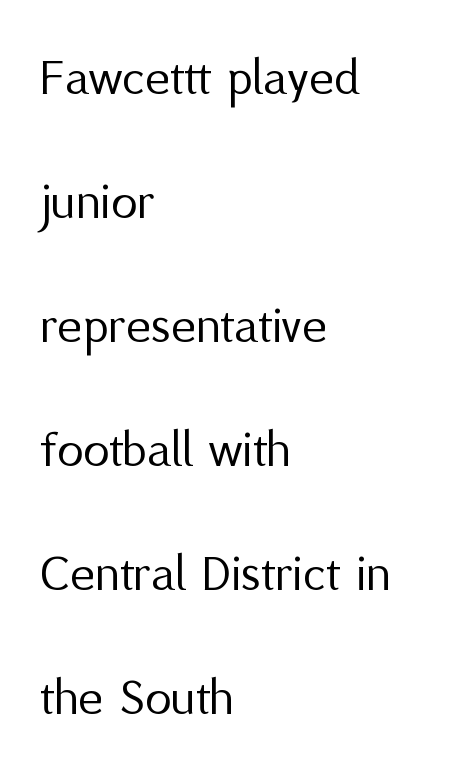
Q: Is the text bold? A: No.
Q: Is the text italic (slanted)? A: No, it is upright.
Q: Is the typeface a serif or a sans-serif typeface? A: Sans-serif.
Q: Is the text underlined? A: No.
Q: How is the paragraph aligned? A: Left-aligned.
Q: Is the spacing between letters normal or unusually wide? A: Normal.
Q: Is the spacing between lines tight, normal or loose? A: Loose.
Q: Width (condensed, normal, or wide)? A: Normal.
Q: Stroke contrast? A: Medium.
Q: x-height? A: Medium.
Q: Monospaced? A: No.
